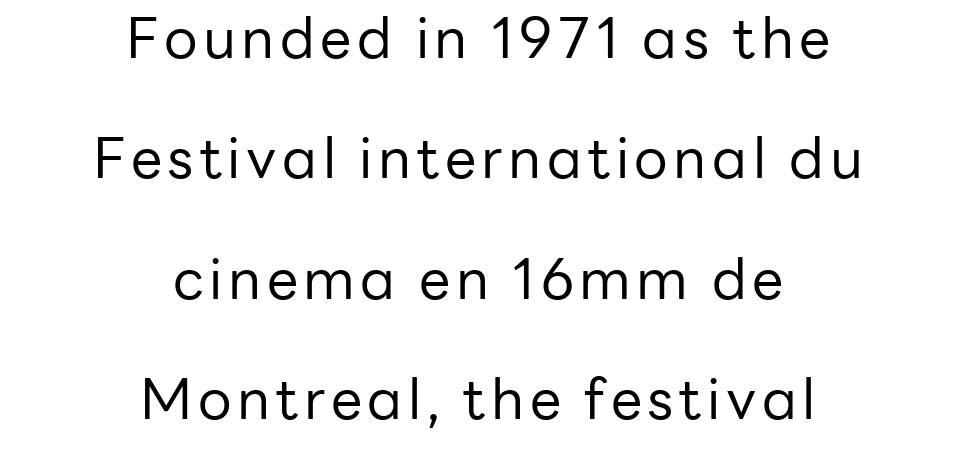
{"serif": "no", "italic": "no", "bold": "no", "weight": "regular", "width": "normal", "stroke_contrast": "low", "x_height": "medium", "monospaced": "no", "underline": "no", "align": "center", "line_spacing": "loose", "line_spacing_ratio": 2.15, "glyph_px": 56}
